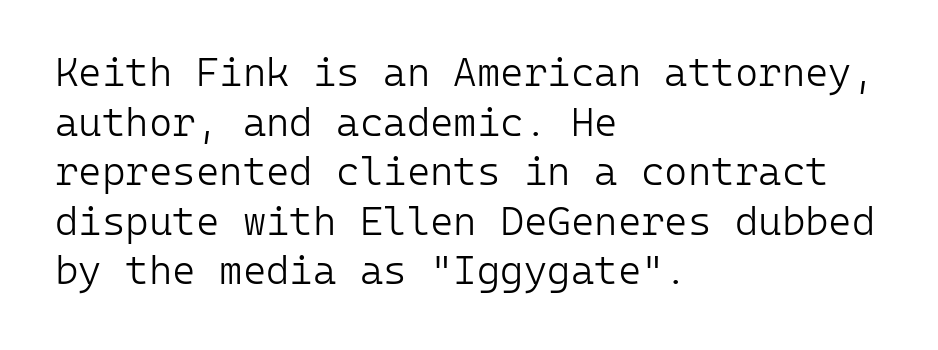
Q: Is the text bold? A: No.
Q: Is the text italic (slanted)? A: No, it is upright.
Q: Is the typeface a serif or a sans-serif typeface? A: Sans-serif.
Q: Is the text underlined? A: No.
Q: How is the paragraph aligned? A: Left-aligned.
Q: Is the spacing between letters normal or unusually wide? A: Normal.
Q: Width (condensed, normal, or wide)? A: Normal.
Q: Stroke contrast? A: Low.
Q: x-height? A: Medium.
Q: Monospaced? A: Yes.
